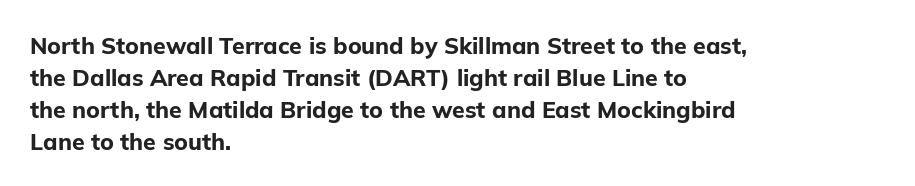
Compared with typical paragraphs, the rows here are spaced about the same. In terms of posture, this sample is upright. You'd pick this weight for a headline — it's a proper bold. Typeset ragged right — the left edge is the straight one.
